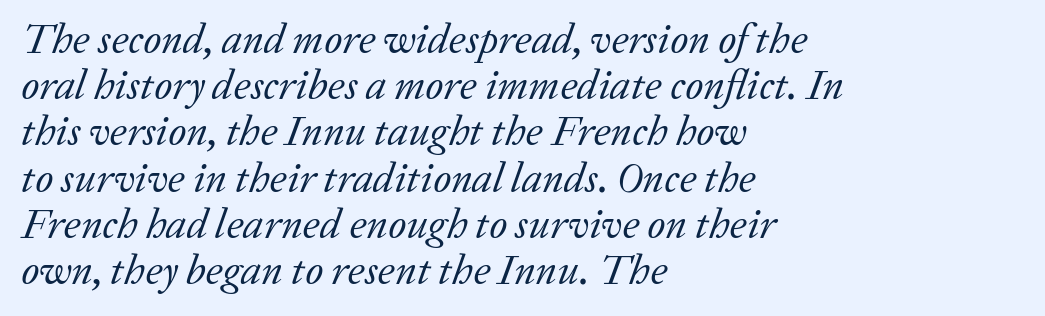
Q: Is the text bold? A: No.
Q: Is the text italic (slanted)? A: Yes, it leans right by about 20 degrees.
Q: Is the typeface a serif or a sans-serif typeface? A: Serif.
Q: Is the text underlined? A: No.
Q: How is the paragraph aligned? A: Left-aligned.
Q: Is the spacing between letters normal or unusually wide? A: Normal.
Q: Is the spacing between lines tight, normal or loose? A: Tight.
Q: Width (condensed, normal, or wide)? A: Normal.
Q: Stroke contrast? A: Low.
Q: x-height? A: Medium.
Q: Monospaced? A: No.
